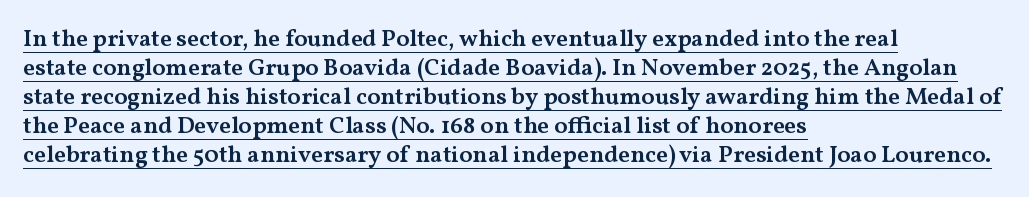
Q: Is the text bold? A: Semi-bold.
Q: Is the text italic (slanted)? A: No, it is upright.
Q: Is the text underlined? A: Yes.
Q: How is the paragraph aligned? A: Left-aligned.
Q: Is the spacing between letters normal or unusually wide? A: Normal.
